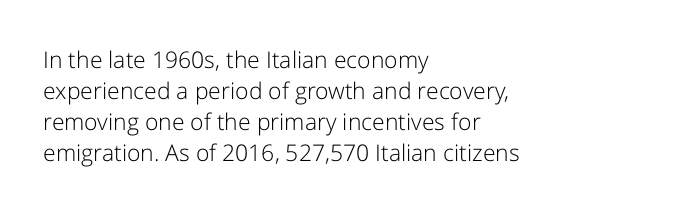
Posture: upright roman. The ragged edge is on the right, which tells us the setting is flush left. Reading down the column, the eye jumps a familiar distance to each next line. The specimen omits any rule beneath the text block's lines. The face looks like a standard text weight, possibly lighter.
